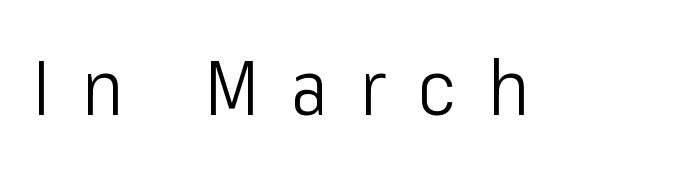
Glance below the letters and you will spot only blank space. Between one letter and the next there's a generous, obvious gap. A typesetter would call this proportional, since set widths differ per character. Unlike italic type, these characters show no tilt at all. Summary of weight: not heavy and not bold. Check where the strokes stop: nothing finishes them off — pure sans.
